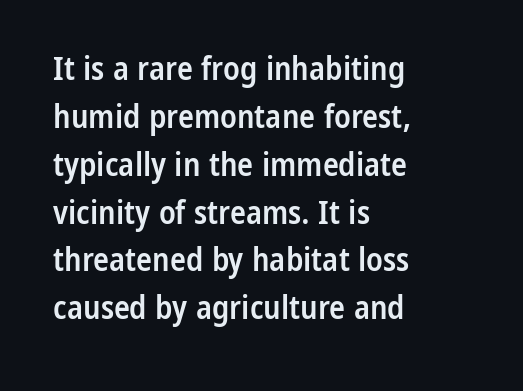
{"serif": "no", "italic": "no", "bold": "semi", "weight": "semibold", "width": "condensed", "stroke_contrast": "low", "x_height": "medium", "monospaced": "no", "underline": "no", "align": "left", "line_spacing": "normal", "line_spacing_ratio": 1.45, "letter_spacing": "normal", "letter_spacing_em": 0.0, "glyph_px": 33}
